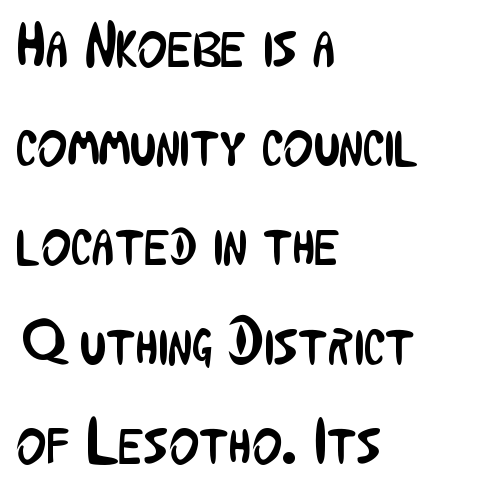
The characters are drawn with everyday or finer stroke widths. Does the lettering tilt? It doesn't — this is upright. Evenly set lines give the paragraph a standard silhouette. Layout note: lines flush left.
